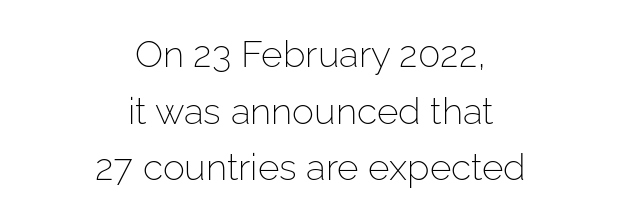
The image shows 37 px light sans-serif type, upright; set centered, normal line spacing (1.53x), normal letter spacing, not underlined; low stroke contrast and a medium x-height.
